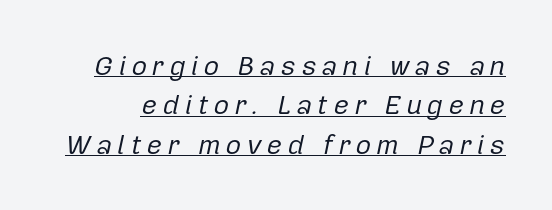
{"italic": "yes", "lean": "right", "slant_degrees": 12, "bold": "no", "underline": "yes", "line_spacing": "normal", "line_spacing_ratio": 1.46, "glyph_px": 27}
